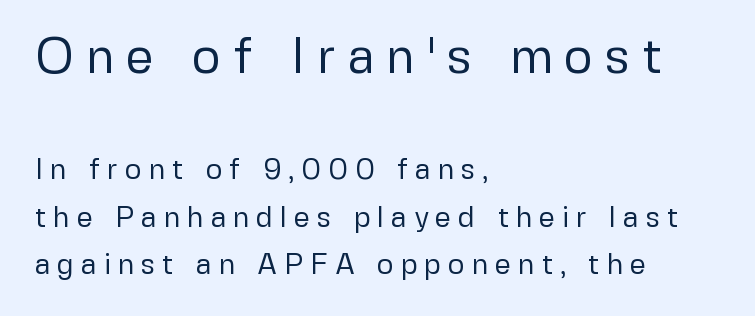
The font's upright variant was chosen for this text. The lines are quadded left. Underline: absent. The passage shown has open, widely tracked lettering throughout.
